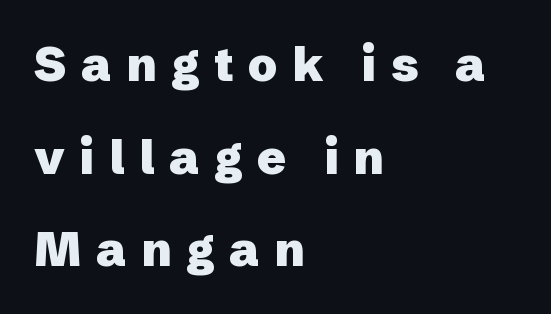
Q: Is the text bold? A: Yes.
Q: Is the text italic (slanted)? A: No, it is upright.
Q: Is the typeface a serif or a sans-serif typeface? A: Sans-serif.
Q: Is the text underlined? A: No.
Q: How is the paragraph aligned? A: Left-aligned.
Q: Is the spacing between letters normal or unusually wide? A: Unusually wide.
Q: Is the spacing between lines tight, normal or loose? A: Loose.
Q: Width (condensed, normal, or wide)? A: Normal.
Q: Stroke contrast? A: Low.
Q: x-height? A: Medium.
Q: Monospaced? A: No.
